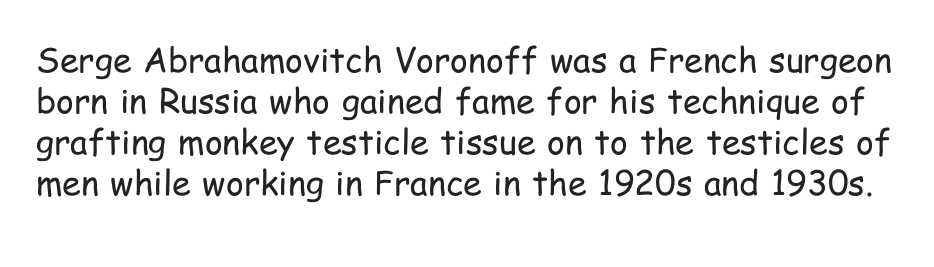
{"serif": "no", "italic": "no", "bold": "no", "weight": "regular", "width": "condensed", "stroke_contrast": "low", "x_height": "medium", "monospaced": "no", "underline": "no", "line_spacing_ratio": 1.21, "letter_spacing": "normal", "letter_spacing_em": 0.0, "glyph_px": 34}
